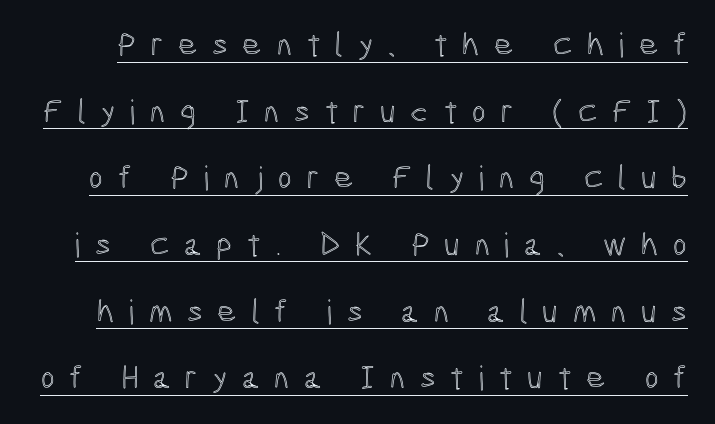
Designer's note — italics off, roman on. Glance below the letters and you will spot a drawn line. The passage shown has open, widely tracked lettering throughout. Character widths vary here, with narrow letters taking less room than wide ones. You could fit nearly another row in the gap between these rows.
